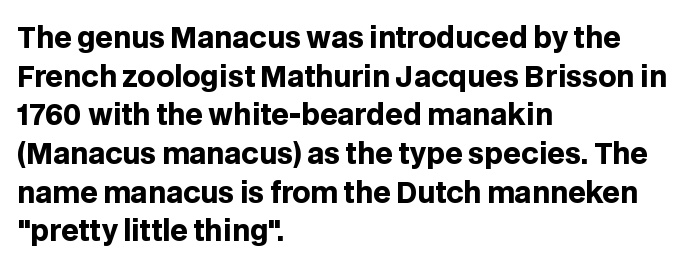
{"serif": "no", "italic": "no", "bold": "yes", "weight": "heavy", "width": "normal", "stroke_contrast": "low", "x_height": "large", "monospaced": "no", "underline": "no", "align": "left", "line_spacing": "normal", "line_spacing_ratio": 1.38, "letter_spacing": "normal", "letter_spacing_em": 0.0, "glyph_px": 28}
